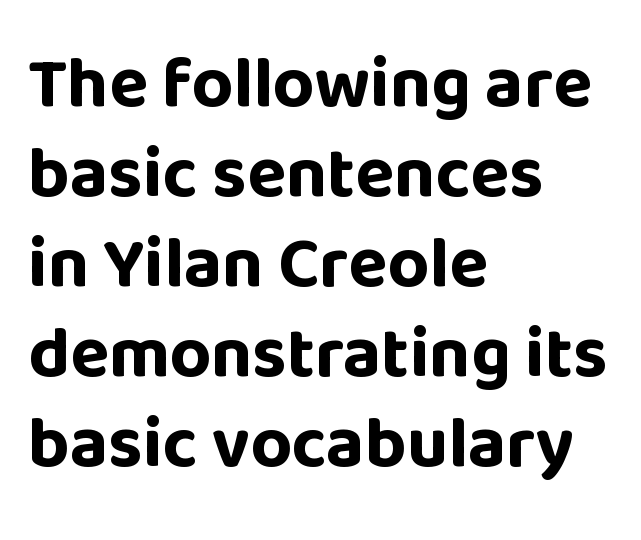
The image shows 72 px bold sans-serif type, upright; set left-aligned, normal line spacing (1.25x), normal letter spacing, not underlined; low stroke contrast and a large x-height.
